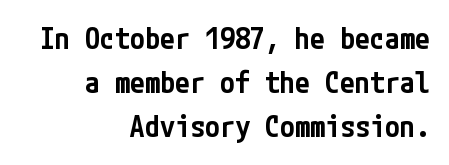
Q: Is the text bold? A: Semi-bold.
Q: Is the text italic (slanted)? A: No, it is upright.
Q: Is the typeface a serif or a sans-serif typeface? A: Sans-serif.
Q: Is the text underlined? A: No.
Q: How is the paragraph aligned? A: Right-aligned.
Q: Is the spacing between letters normal or unusually wide? A: Normal.
Q: Is the spacing between lines tight, normal or loose? A: Normal.
Q: Width (condensed, normal, or wide)? A: Condensed.
Q: Stroke contrast? A: Low.
Q: x-height? A: Medium.
